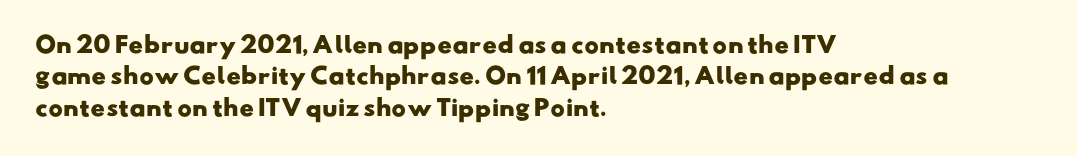
The image shows 22 px bold type; set left-aligned, normal line spacing (1.43x), normal letter spacing, not underlined.
